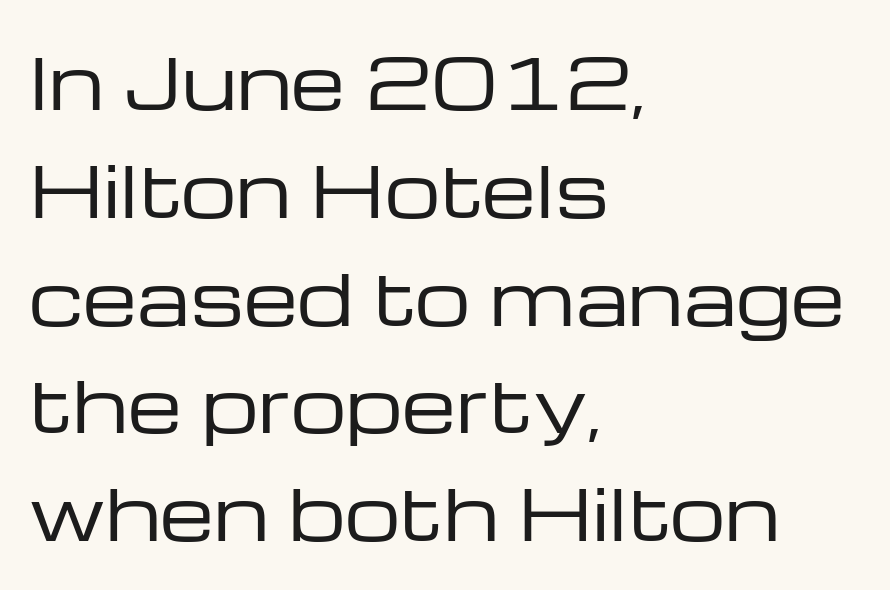
Q: Is the text bold? A: No.
Q: Is the text italic (slanted)? A: No, it is upright.
Q: Is the typeface a serif or a sans-serif typeface? A: Sans-serif.
Q: Is the text underlined? A: No.
Q: How is the paragraph aligned? A: Left-aligned.
Q: Is the spacing between letters normal or unusually wide? A: Normal.
Q: Is the spacing between lines tight, normal or loose? A: Normal.
Q: Width (condensed, normal, or wide)? A: Wide.
Q: Stroke contrast? A: Low.
Q: x-height? A: Medium.
Q: Monospaced? A: No.
